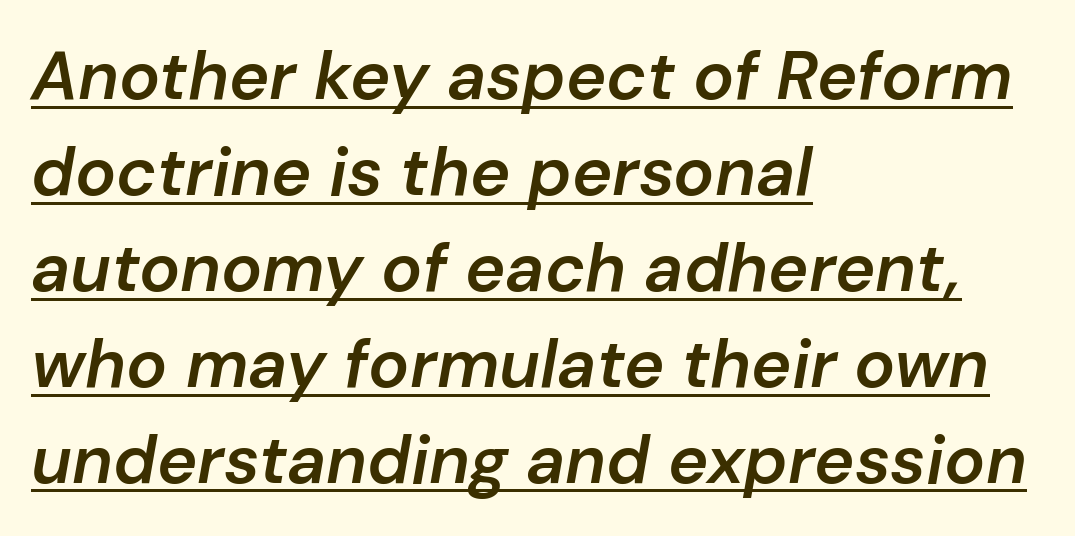
Visually the block forms a straight wall on the left and a jagged coastline on the right. Whoever set this chose a conventional vertical rhythm. The letters are semibold — heavier than regular but short of a full bold. Students, note that the glyphs here touch the page at normal intervals. Note the varied advance widths — an 'i' is clearly narrower than an 'm'. Beneath each row of characters lies a ruled line.
